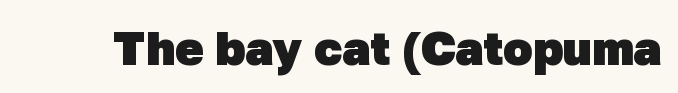
The image shows 48 px heavy sans-serif type; set normal letter spacing, not underlined; low stroke contrast and a medium x-height.
